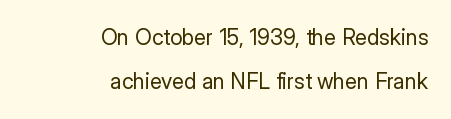
No heavy texture on the line: the type isn't bold. Short note: letters normally spaced. This is roman type, the default non-slanted kind. What's the leading like? Stretched, with rows far apart. The text block is weighted toward the right margin, trailing off unevenly leftward. Only glyphs here, with clear space below each row.
